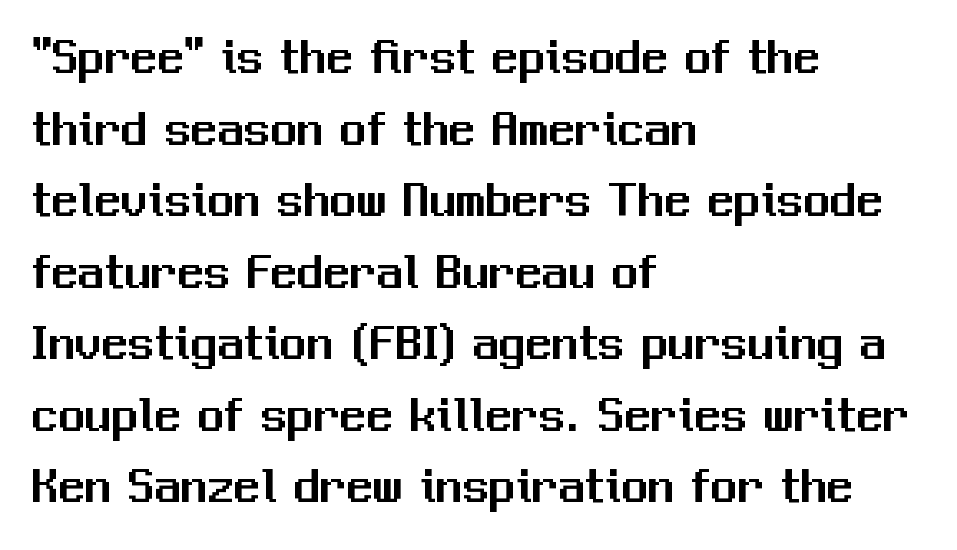
The image shows 53 px sans-serif type, upright; set left-aligned, normal line spacing (1.35x), normal letter spacing, not underlined; medium stroke contrast and a medium x-height.
